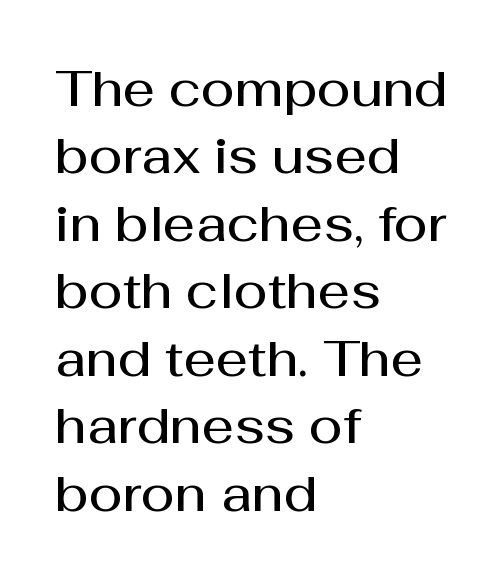
{"serif": "no", "italic": "no", "bold": "semi", "weight": "semibold", "width": "normal", "stroke_contrast": "medium", "x_height": "medium", "monospaced": "no", "underline": "no", "align": "left", "line_spacing": "normal", "line_spacing_ratio": 1.35, "letter_spacing": "normal", "letter_spacing_em": 0.0, "glyph_px": 50}
